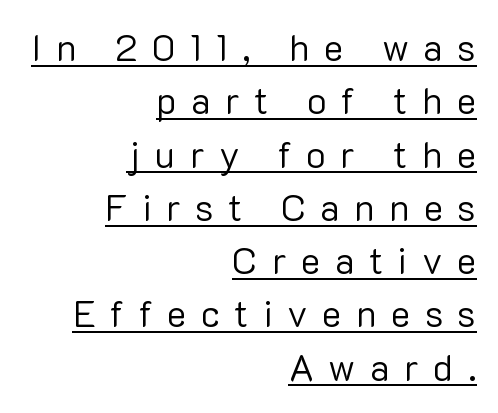
{"serif": "no", "italic": "no", "bold": "no", "weight": "regular", "width": "normal", "stroke_contrast": "low", "x_height": "medium", "monospaced": "no", "underline": "yes", "align": "right", "line_spacing": "normal", "line_spacing_ratio": 1.44, "letter_spacing": "wide", "letter_spacing_em": 0.39, "glyph_px": 37}
